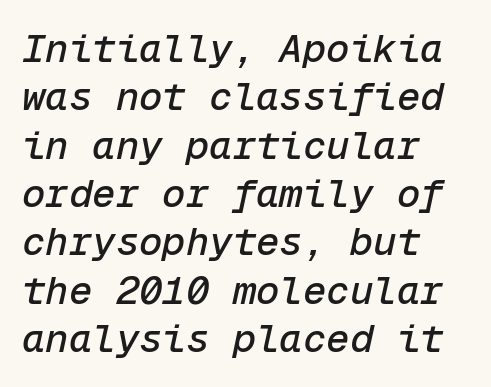
The image shows 39 px text type, italic (leaning right), monospaced; set left-aligned, line spacing 1.24x, normal letter spacing, not underlined; low stroke contrast and a medium x-height.
